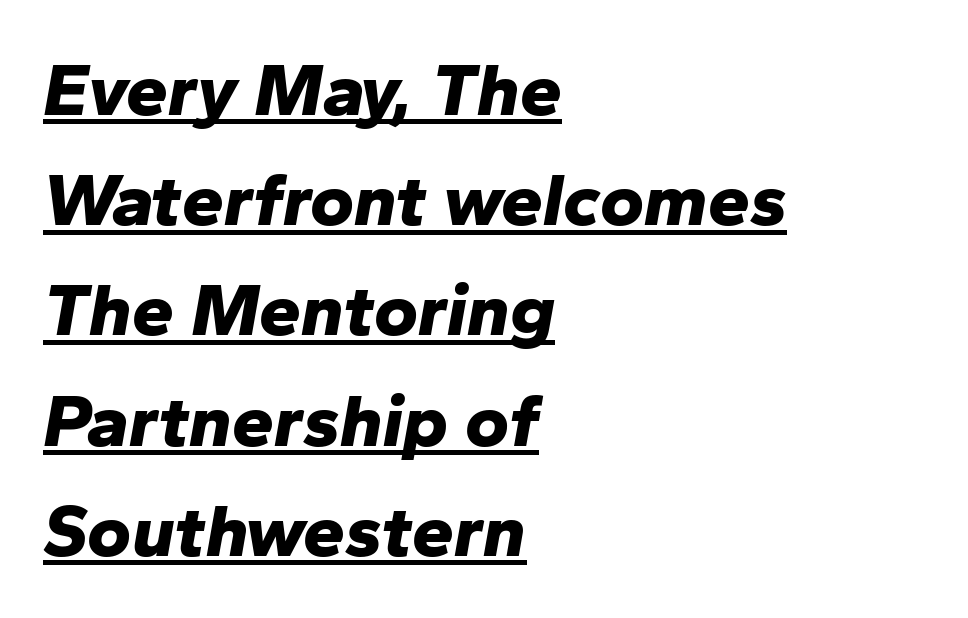
{"italic": "yes", "lean": "right", "slant_degrees": 10, "bold": "yes", "weight": "bold", "width": "normal", "stroke_contrast": "low", "x_height": "medium", "monospaced": "no", "underline": "yes", "align": "left", "line_spacing": "normal", "line_spacing_ratio": 1.47, "letter_spacing": "normal", "letter_spacing_em": 0.0, "glyph_px": 75}
